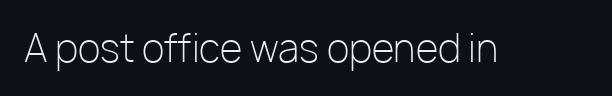
Q: Is the text bold? A: No.
Q: Is the text italic (slanted)? A: No, it is upright.
Q: Is the typeface a serif or a sans-serif typeface? A: Sans-serif.
Q: Is the text underlined? A: No.
Q: Is the spacing between letters normal or unusually wide? A: Normal.
Q: Width (condensed, normal, or wide)? A: Normal.
Q: Stroke contrast? A: Low.
Q: x-height? A: Medium.
Q: Monospaced? A: No.
